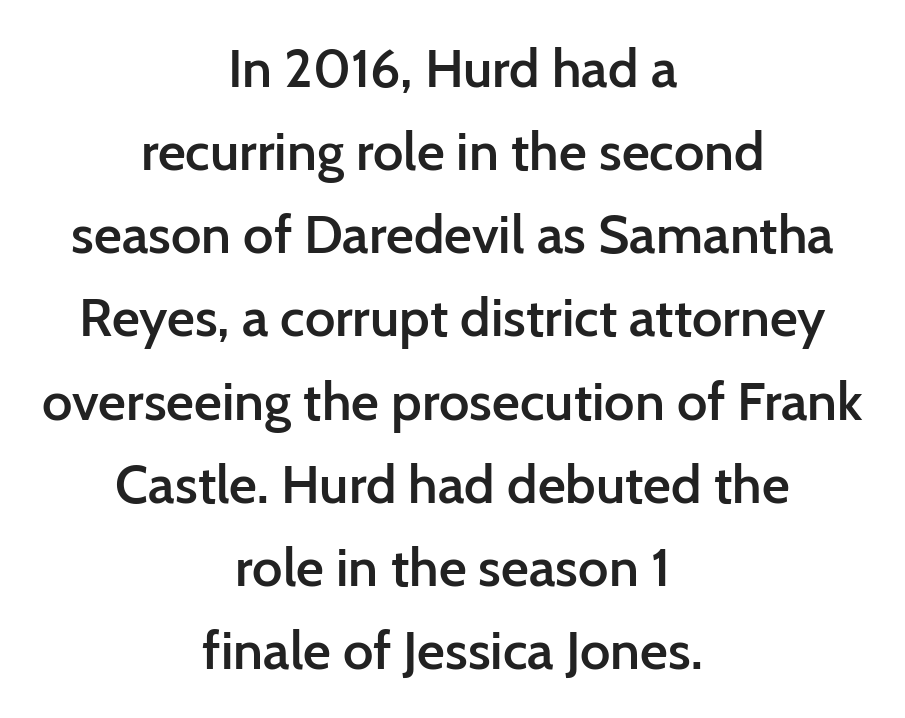
The image shows 54 px semibold sans-serif type, upright; set centered, normal line spacing (1.54x), normal letter spacing, not underlined; low stroke contrast and a medium x-height.
